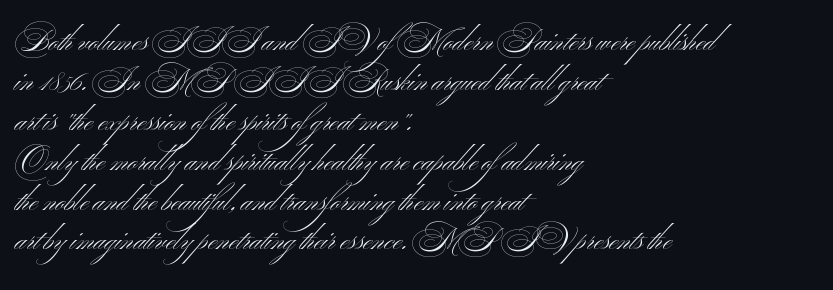
{"serif": "no", "bold": "no", "weight": "light", "width": "wide", "stroke_contrast": "medium", "x_height": "small", "monospaced": "no", "underline": "no", "align": "left", "line_spacing": "normal", "line_spacing_ratio": 1.33, "letter_spacing": "normal", "letter_spacing_em": 0.0, "glyph_px": 30}
